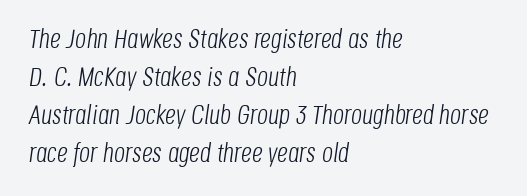
{"italic": "yes", "lean": "right", "slant_degrees": 8, "bold": "no", "underline": "no", "align": "left", "line_spacing": "normal", "line_spacing_ratio": 1.41, "letter_spacing": "normal", "letter_spacing_em": 0.0, "glyph_px": 27}
